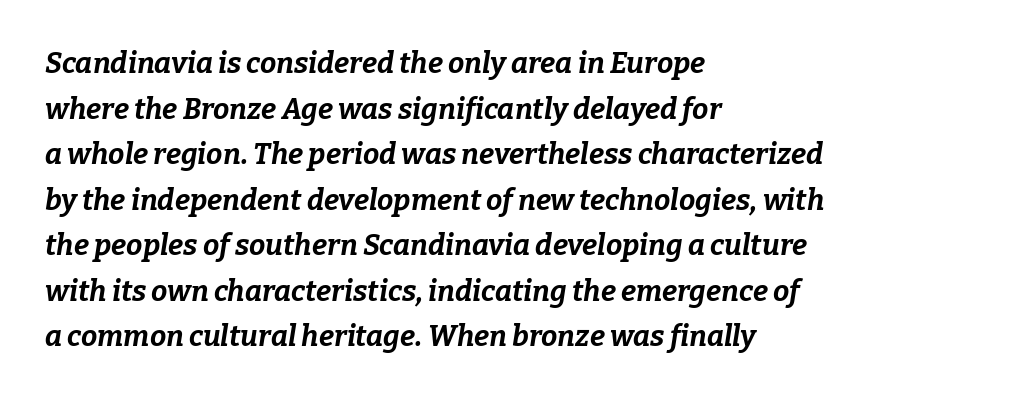
Q: Is the text bold? A: Yes.
Q: Is the text italic (slanted)? A: Yes, it leans right by about 9 degrees.
Q: Is the text underlined? A: No.
Q: How is the paragraph aligned? A: Left-aligned.
Q: Is the spacing between letters normal or unusually wide? A: Normal.
Q: Is the spacing between lines tight, normal or loose? A: Normal.
Q: Width (condensed, normal, or wide)? A: Normal.
Q: Stroke contrast? A: Low.
Q: x-height? A: Medium.
Q: Monospaced? A: No.
